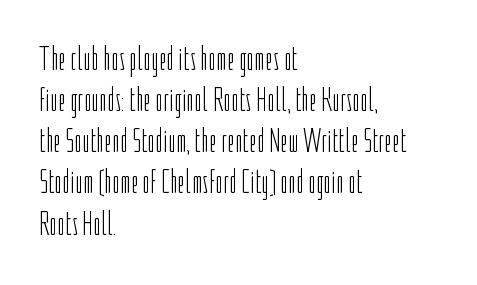
Horizontally, the lines are justified to the leading edge only. Do the characters align in a grid? No, the font is proportional. The space directly below the letters is spotless. This is sans-serif lettering, the kind often seen on screens and signage.
